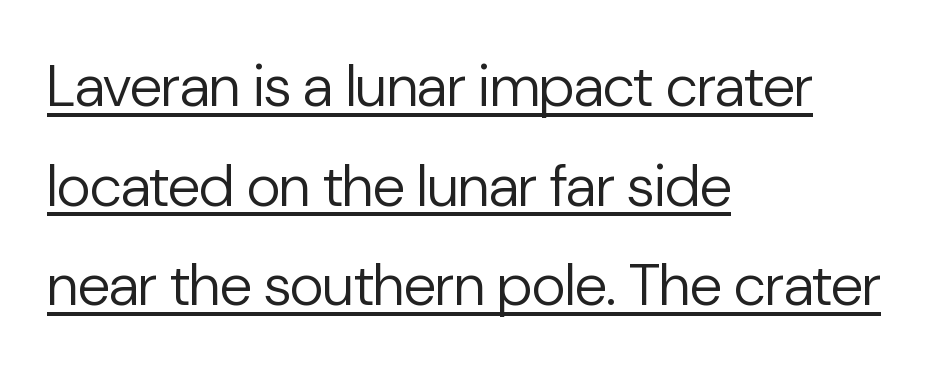
{"serif": "no", "italic": "no", "bold": "no", "weight": "regular", "width": "normal", "stroke_contrast": "low", "x_height": "medium", "monospaced": "no", "underline": "yes", "align": "left", "line_spacing": "normal", "line_spacing_ratio": 1.69, "letter_spacing": "normal", "letter_spacing_em": 0.0, "glyph_px": 59}
